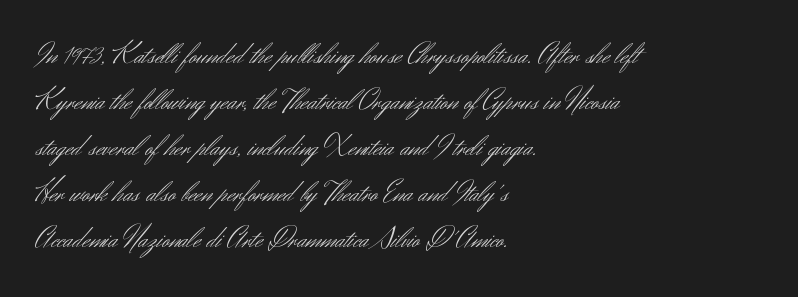
{"serif": "no", "bold": "no", "weight": "light", "width": "normal", "stroke_contrast": "medium", "x_height": "small", "monospaced": "no", "underline": "no", "align": "left", "line_spacing": "normal", "line_spacing_ratio": 1.53, "letter_spacing": "normal", "letter_spacing_em": 0.0, "glyph_px": 30}
